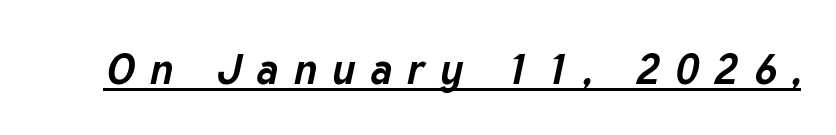
The image shows 42 px bold type, italic (leaning right); set unusually wide letter spacing (+0.36 em), underlined; low stroke contrast and a medium x-height.
